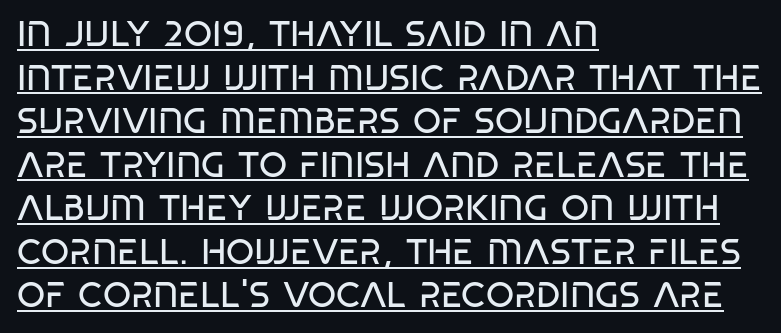
Honestly, the underline is the first thing you notice here. Where is the straight margin? On the left. The letters carry no serifs — their stems end cleanly without finishing strokes. Spacing verdict: proportional, widths tailored to each character. The font is comparable to plain body text, perhaps lighter.
